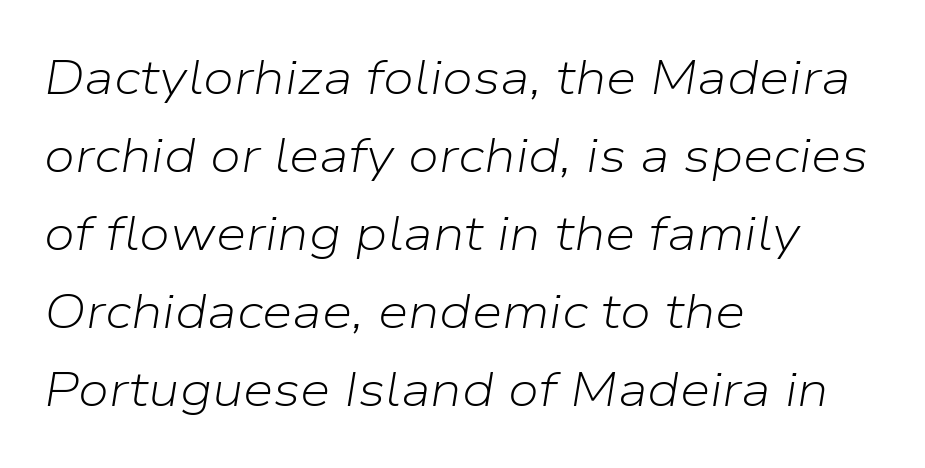
Q: Is the text bold? A: No.
Q: Is the text italic (slanted)? A: Yes, it leans right by about 9 degrees.
Q: Is the text underlined? A: No.
Q: How is the paragraph aligned? A: Left-aligned.
Q: Is the spacing between letters normal or unusually wide? A: Normal.
Q: Is the spacing between lines tight, normal or loose? A: Normal.
Q: Width (condensed, normal, or wide)? A: Normal.
Q: Stroke contrast? A: Low.
Q: x-height? A: Medium.
Q: Monospaced? A: No.
